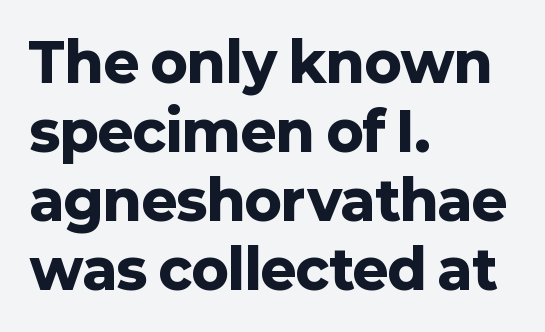
{"serif": "no", "italic": "no", "bold": "yes", "weight": "heavy", "width": "normal", "stroke_contrast": "low", "x_height": "medium", "monospaced": "no", "underline": "no", "align": "left", "line_spacing": "normal", "line_spacing_ratio": 1.28, "letter_spacing": "normal", "letter_spacing_em": 0.0, "glyph_px": 54}
